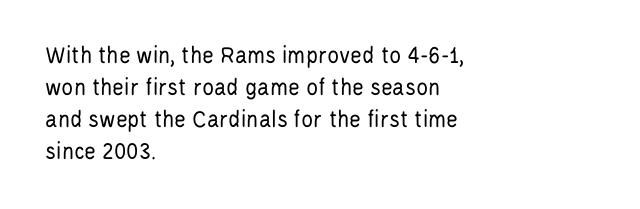
The image shows 25 px text type, upright; set left-aligned, normal line spacing (1.28x), normal letter spacing, not underlined.
